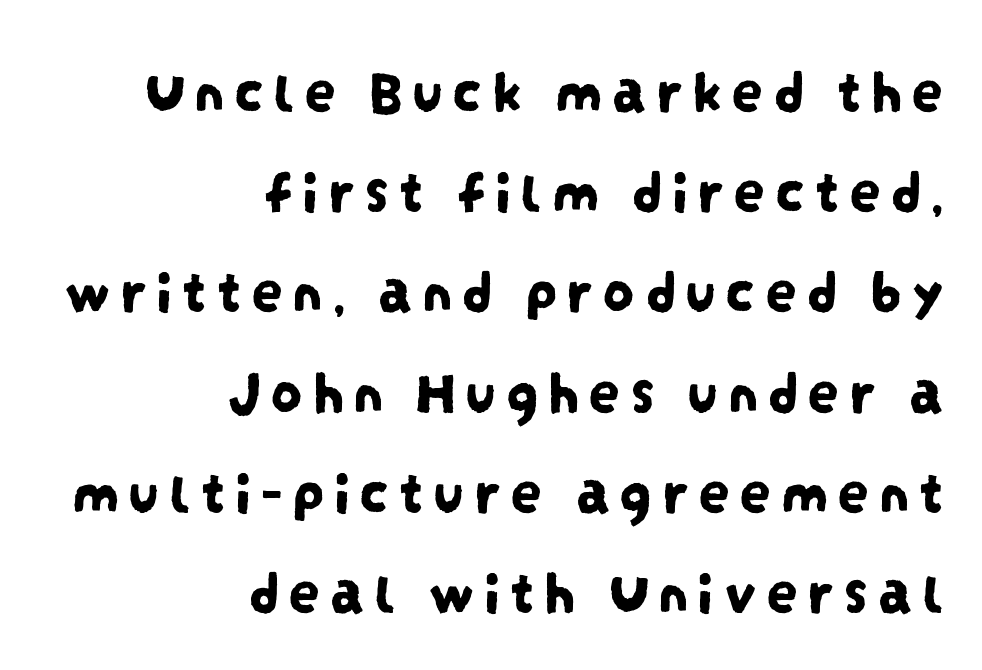
Check under the words: just untouched page. Vertically, the passage feels balanced, rows spaced as you'd expect. Do the characters align in a grid? No, the font is proportional. Nope, no serifs anywhere on these letters.
